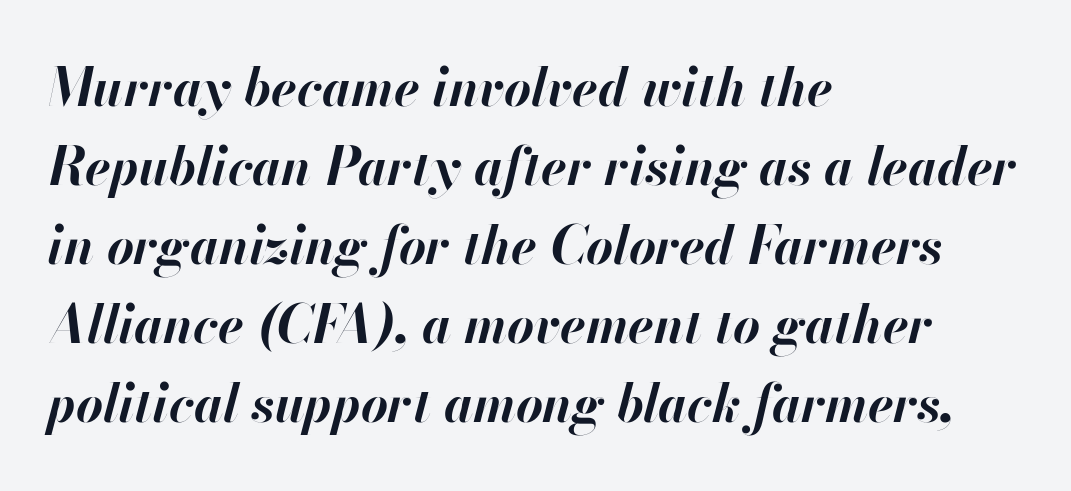
Visually the block forms a straight wall on the left and a jagged coastline on the right. When letters slant like this, we call the style italic. Emphasis by weight is at full strength: bold. Baseline-to-baseline distance is the conventional proportion of letter height.
